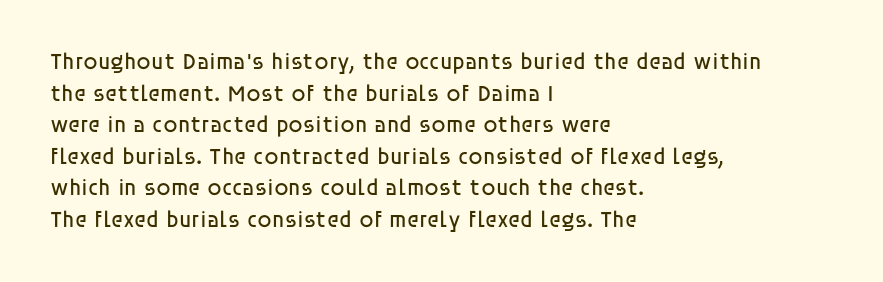
Q: Is the text bold? A: No.
Q: Is the text italic (slanted)? A: No, it is upright.
Q: Is the text underlined? A: No.
Q: How is the paragraph aligned? A: Left-aligned.
Q: Is the spacing between letters normal or unusually wide? A: Normal.
Q: Is the spacing between lines tight, normal or loose? A: Normal.
